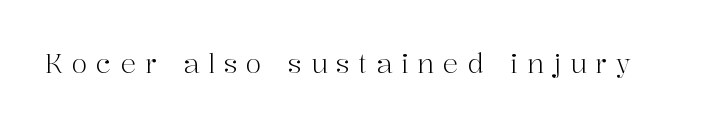
The image shows 26 px text type, upright; set unusually wide letter spacing (+0.34 em), not underlined.
